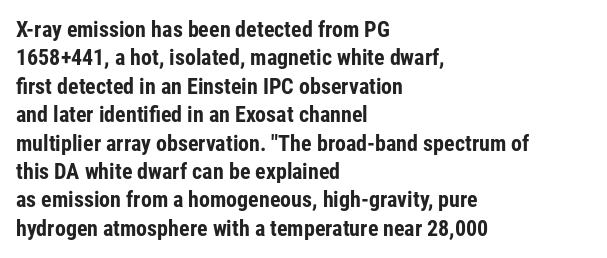
This is the regular roman posture of the typeface. The lines in this sample share a left origin and differ only in where they stop. Standard letterfit; no display-style spreading of the glyphs. Heavy-handed strokes throughout: this text is bold. The space directly below the letters is spotless.
